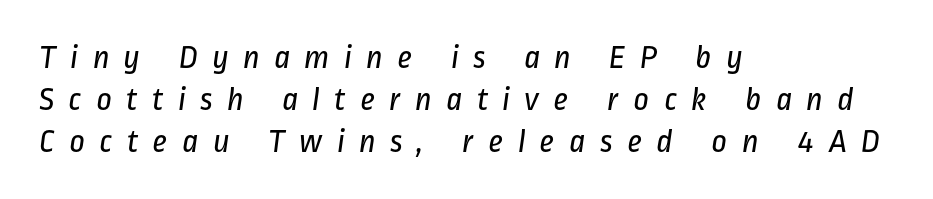
{"serif": "no", "bold": "no", "weight": "regular", "width": "condensed", "stroke_contrast": "low", "x_height": "medium", "monospaced": "no", "underline": "no", "align": "left", "line_spacing_ratio": 1.23, "letter_spacing": "wide", "letter_spacing_em": 0.41, "glyph_px": 34}
